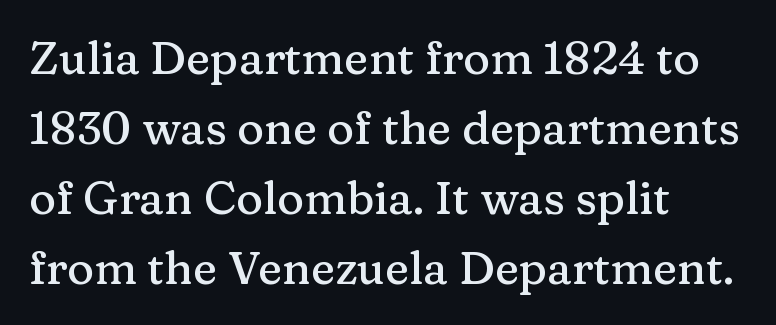
The image shows 46 px serif type, upright; set left-aligned, normal line spacing (1.52x), normal letter spacing, not underlined; medium stroke contrast and a medium x-height.
